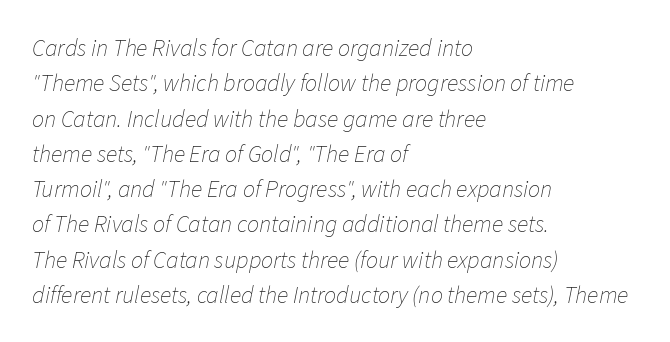
Q: Is the text bold? A: No.
Q: Is the text italic (slanted)? A: Yes, it leans right by about 11 degrees.
Q: Is the text underlined? A: No.
Q: How is the paragraph aligned? A: Left-aligned.
Q: Is the spacing between letters normal or unusually wide? A: Normal.
Q: Is the spacing between lines tight, normal or loose? A: Normal.
